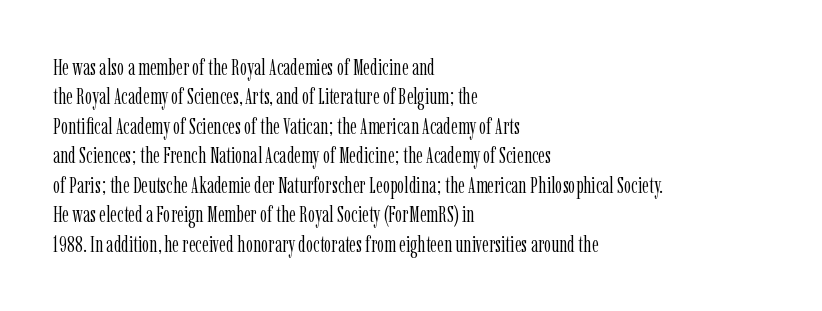
The image shows 23 px text type, upright; set left-aligned, normal line spacing (1.28x), normal letter spacing, not underlined.
